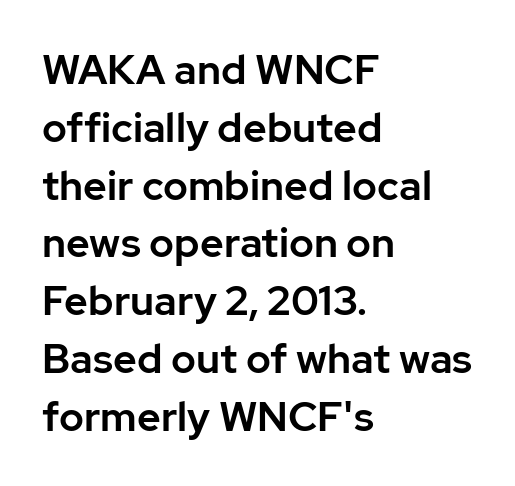
This rendering uses left alignment, leaving the right contour irregular. Words appear dense and cohesive because spacing is normal. This sample uses an upright cut, with every glyph sitting square on the baseline. Interline gaps are of average width in this sample. The face used here is proportionally spaced, like ordinary book or web type. Check where the strokes stop: nothing finishes them off — pure sans.
